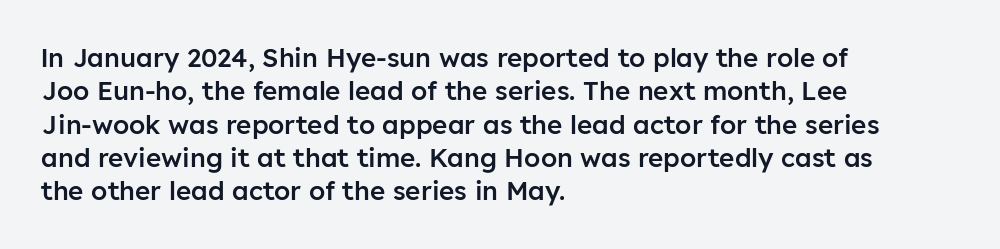
Q: Is the text bold? A: Semi-bold.
Q: Is the text italic (slanted)? A: No, it is upright.
Q: Is the text underlined? A: No.
Q: How is the paragraph aligned? A: Left-aligned.
Q: Is the spacing between letters normal or unusually wide? A: Normal.
Q: Is the spacing between lines tight, normal or loose? A: Normal.
